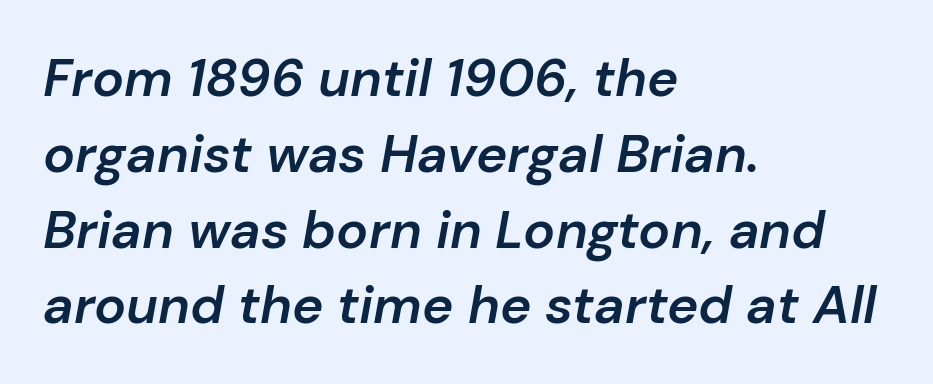
Every row of glyphs begins at an identical x-position on the left. Beneath every word, the page is bare. Each glyph is drawn with semibold strokes, heavier than normal yet not fully bold. Varying glyph widths throughout — classic text-font behaviour. Letter spacing: default. The leading is moderate, giving the passage an even texture.
